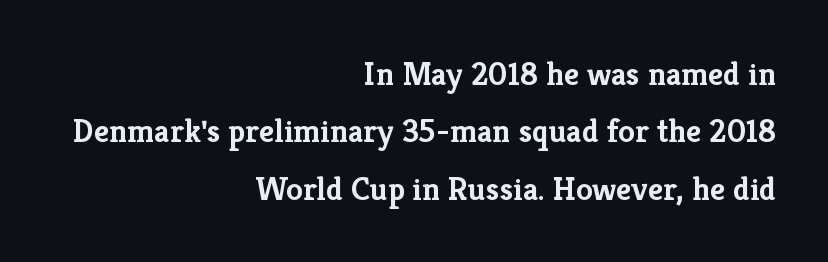
{"serif": "yes", "italic": "no", "bold": "yes", "weight": "semibold", "width": "normal", "stroke_contrast": "low", "x_height": "medium", "monospaced": "no", "underline": "no", "align": "right", "line_spacing_ratio": 1.74, "letter_spacing": "normal", "letter_spacing_em": 0.0, "glyph_px": 33}
